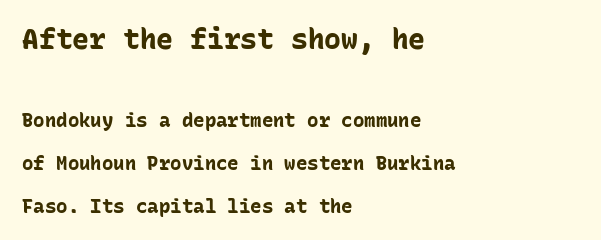
The image shows 28 px bold sans-serif type, upright, monospaced; set left-aligned, loose line spacing (2.26x), normal letter spacing, not underlined; the first (top) block is 1.47x larger; low stroke contrast and a medium x-height.
